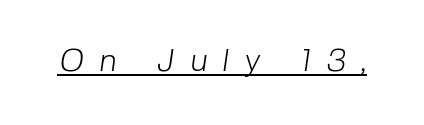
Q: Is the text bold? A: No.
Q: Is the typeface a serif or a sans-serif typeface? A: Sans-serif.
Q: Is the text underlined? A: Yes.
Q: Is the spacing between letters normal or unusually wide? A: Unusually wide.
Q: Width (condensed, normal, or wide)? A: Normal.
Q: Stroke contrast? A: Low.
Q: x-height? A: Medium.
Q: Monospaced? A: No.
